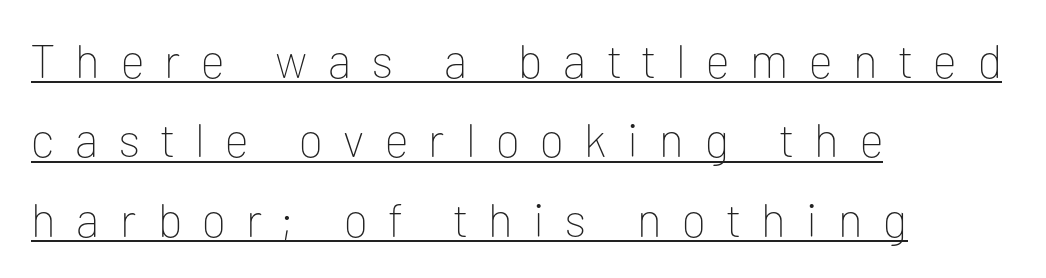
How would I describe the line gaps? Plain and ordinary. Think standard paragraph weight, or any step lighter than that. Honestly, the underline is the first thing you notice here. Leftover space on each line is placed entirely after the last word. The type family on display is of the sans-serif kind. Unlike italic type, these characters show no tilt at all.
